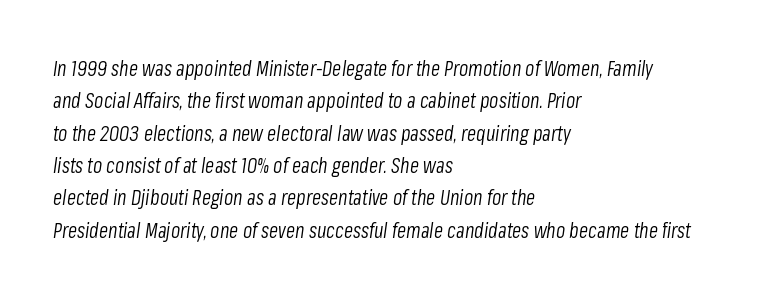
The image shows 21 px text type, italic (leaning right); set left-aligned, normal line spacing (1.54x), normal letter spacing, not underlined.
